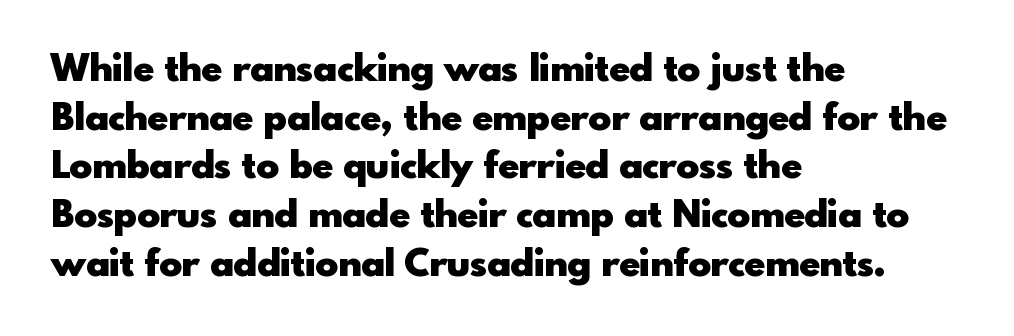
{"serif": "no", "italic": "no", "bold": "yes", "weight": "heavy", "width": "normal", "x_height": "small", "monospaced": "no", "underline": "no", "align": "left", "line_spacing": "normal", "line_spacing_ratio": 1.28, "letter_spacing": "normal", "letter_spacing_em": 0.0, "glyph_px": 38}
